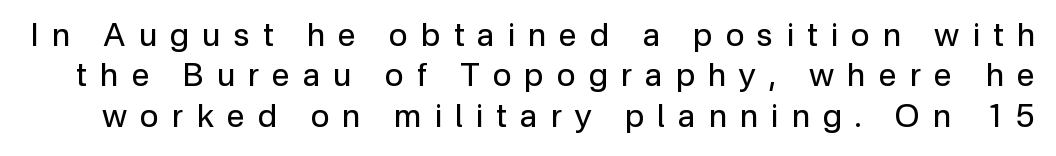
A quiet, ordinary-to-light weight characterises the typeface. Glyph-to-glyph distance is far greater than everyday printed text. The rendering uses a moderate line-height, typical for paragraphs. Classification — sans serif. Anything drawn beneath the words? Only blank space. Posture: vertical.
